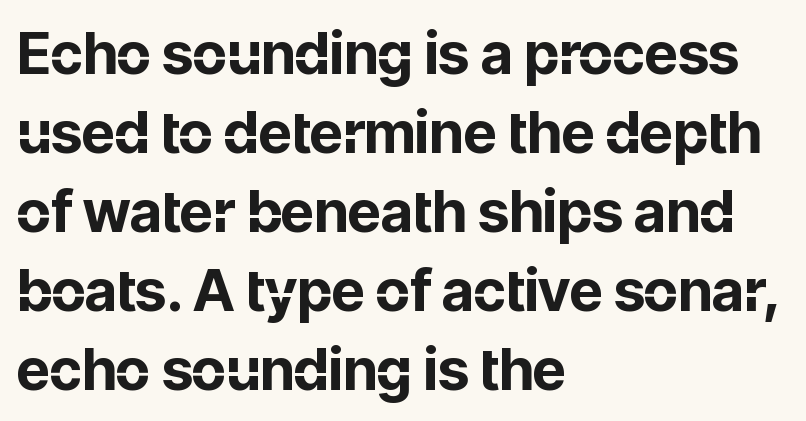
The image shows 58 px bold sans-serif type, upright; set left-aligned, normal line spacing (1.36x), normal letter spacing, not underlined; low stroke contrast and a medium x-height.
